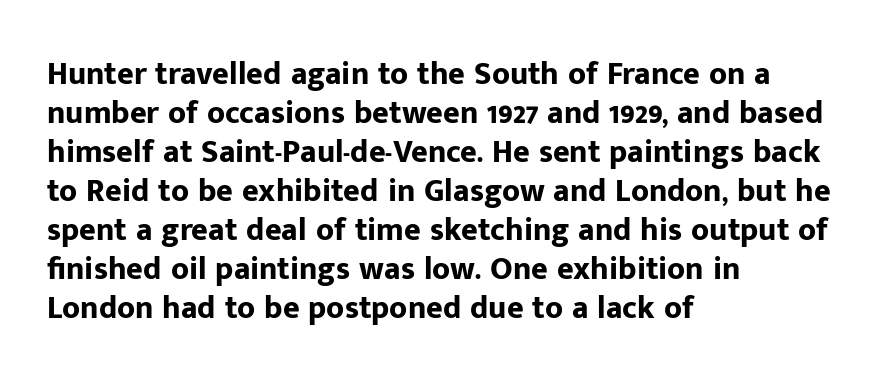
The image shows 32 px bold sans-serif type, upright; set left-aligned, line spacing 1.22x, normal letter spacing, not underlined; low stroke contrast and a medium x-height.
